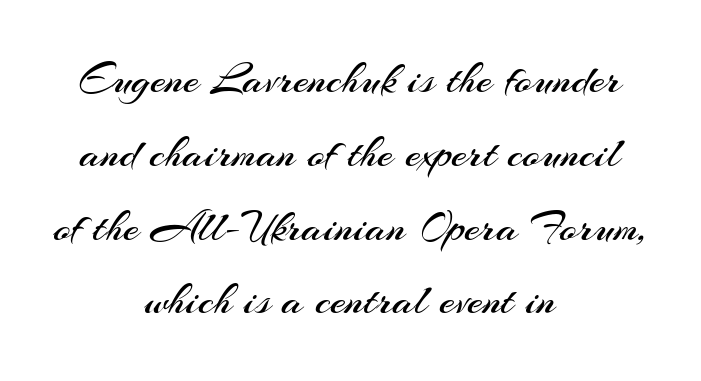
The image shows 45 px regular-weight sans-serif type; set centered, normal line spacing (1.64x), normal letter spacing, not underlined; medium stroke contrast and a small x-height.
